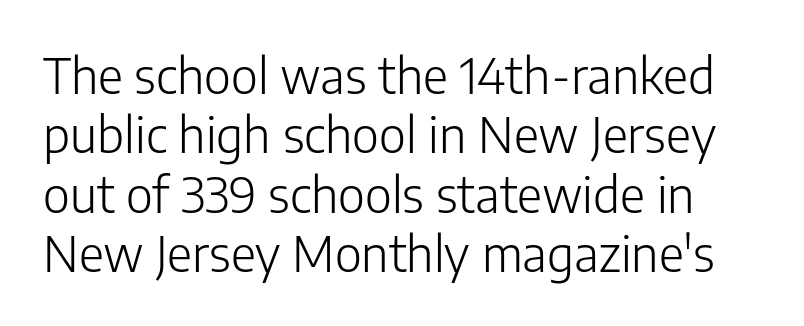
The foot of each line stays bare and open. Students, note that the glyphs here touch the page at normal intervals. Weight class: somewhere from thin through regular. Do the characters align in a grid? No, the font is proportional. Posture: vertical.
